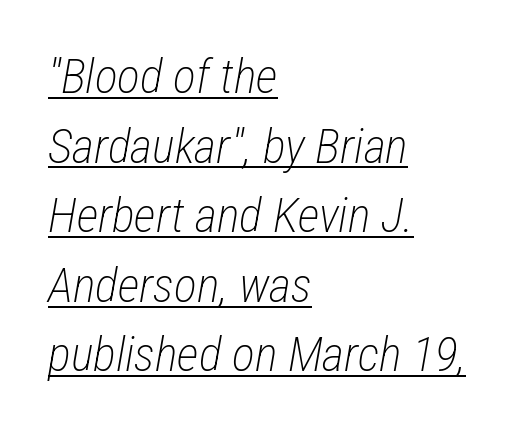
Caption: standard tracking, unaltered. Italic: yes, the glyphs are oblique. Where is the straight margin? On the left. A typesetter would call this leading conventional body-copy spacing.
